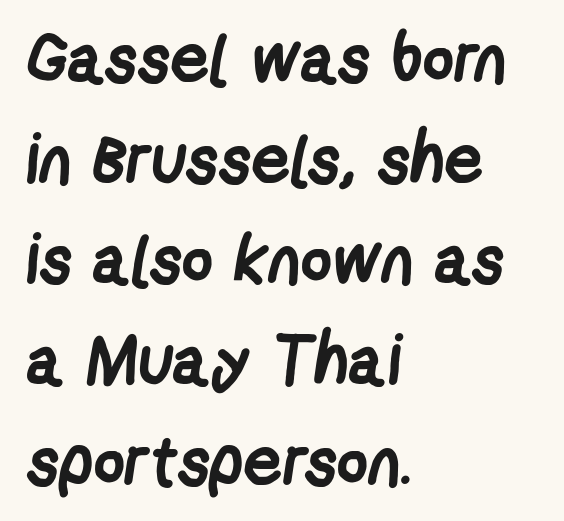
The image shows 69 px semibold, condensed sans-serif type; set left-aligned, normal line spacing (1.46x), normal letter spacing, not underlined; low stroke contrast and a medium x-height.
